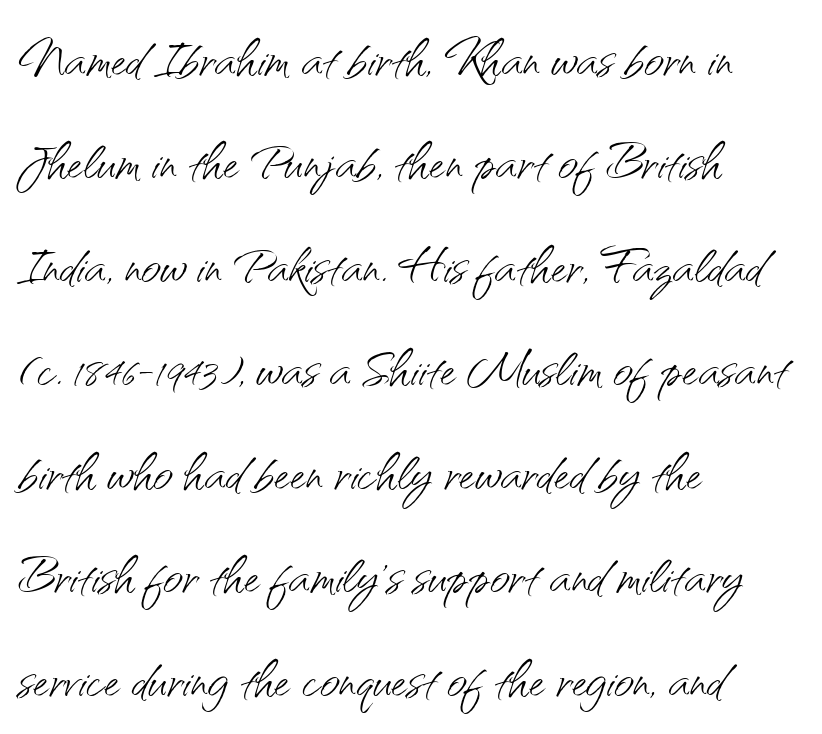
{"serif": "no", "bold": "no", "weight": "light", "width": "normal", "stroke_contrast": "medium", "x_height": "small", "monospaced": "no", "underline": "no", "align": "left", "line_spacing": "normal", "line_spacing_ratio": 1.5, "letter_spacing": "normal", "letter_spacing_em": 0.0, "glyph_px": 69}
